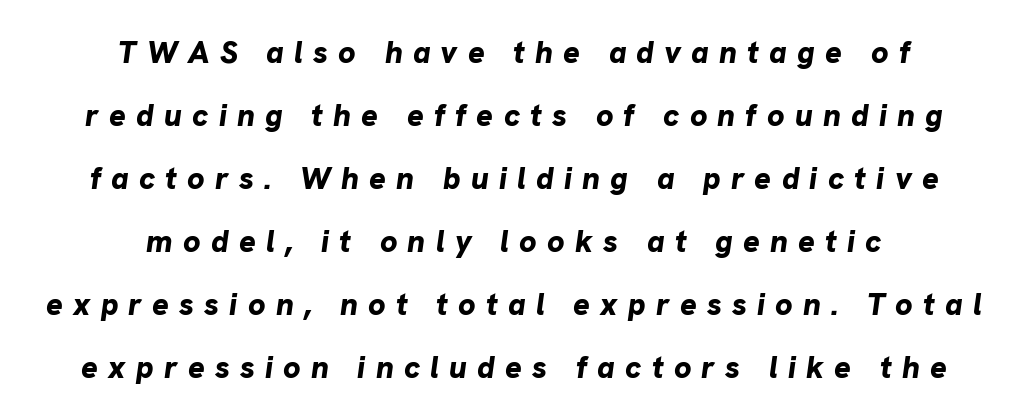
Check under the words: just untouched page. There is plenty of visible air inserted between adjacent glyphs. Do the characters align in a grid? No, the font is proportional. Every row of glyphs is offset so its center matches the block's center.
